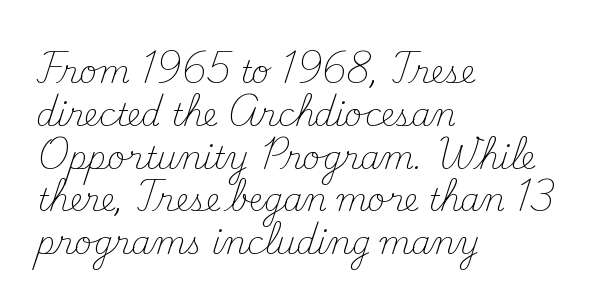
Q: Is the text bold? A: No.
Q: Is the text italic (slanted)? A: Yes.
Q: Is the typeface a serif or a sans-serif typeface? A: Serif.
Q: Is the text underlined? A: No.
Q: How is the paragraph aligned? A: Left-aligned.
Q: Is the spacing between letters normal or unusually wide? A: Normal.
Q: Is the spacing between lines tight, normal or loose? A: Normal.
Q: Width (condensed, normal, or wide)? A: Normal.
Q: Stroke contrast? A: Medium.
Q: x-height? A: Small.
Q: Monospaced? A: No.
